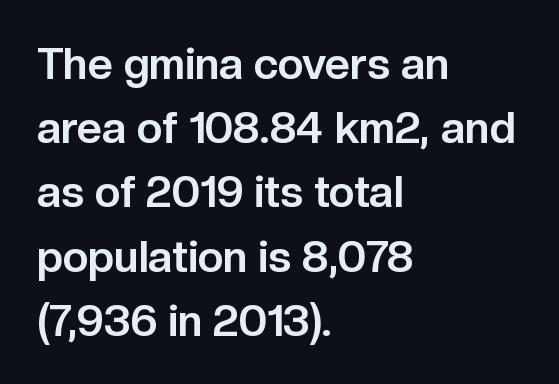
The image shows 44 px bold sans-serif type, upright; set left-aligned, normal line spacing (1.46x), normal letter spacing, not underlined; low stroke contrast and a medium x-height.
